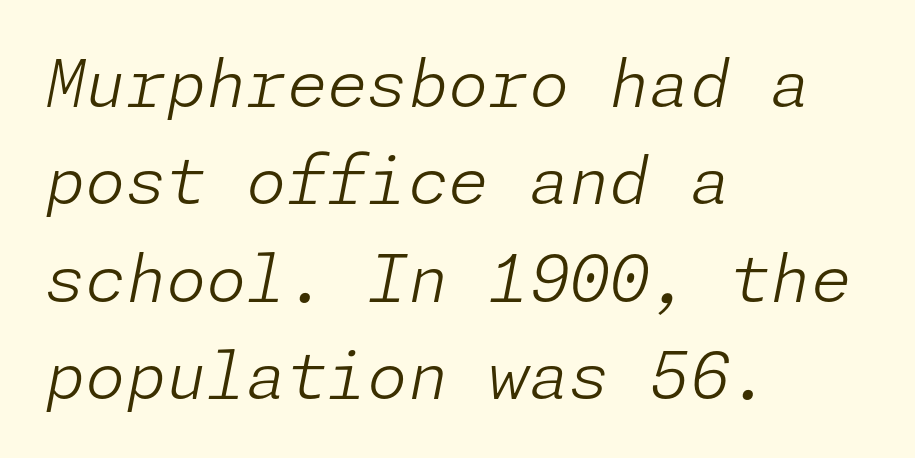
Teacher's note: observe the even left margin — that is flush-left alignment. Just letters on the line, the space beneath them empty. The face used here is rendered with its standard letterfit. When letters slant like this, we call the style italic. Compared with a typical body face, this is equally light or lighter still. Baseline-to-baseline distance is the conventional proportion of letter height.
